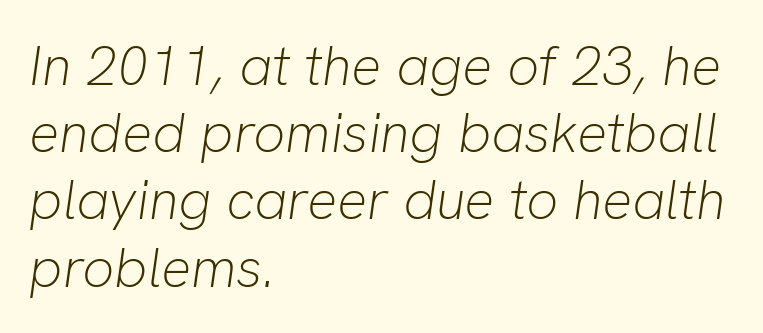
The typeface has the unassuming heft of standard copy or less. In terms of posture, this sample is oblique. Observe the ordinary spacing: letters are neighbours, not strangers. These lines are rendered in a variable-pitch font. If you drew a ruler down the left edge, every line would touch it. Unmarked baselines from the first word to the last.
